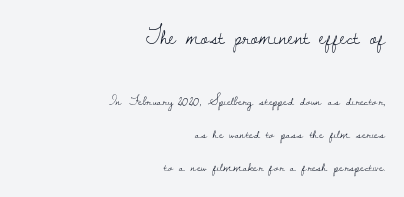
Weight: not bold — regular or lighter. The specimen omits any rule beneath the text block's lines. Regarding leading, the lines here are spaced well apart.
